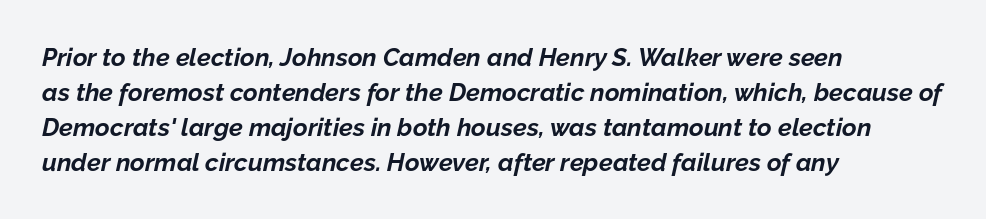
Teacher's note: observe the even left margin — that is flush-left alignment. A clean baseline with only descenders dipping below it. The lettering tilts uniformly, giving the passage an italic look. Leading matches the norm, producing a regular column. Strokes here are thick enough to call this a true bold. You could call the tracking neutral — neither tight nor loose.
